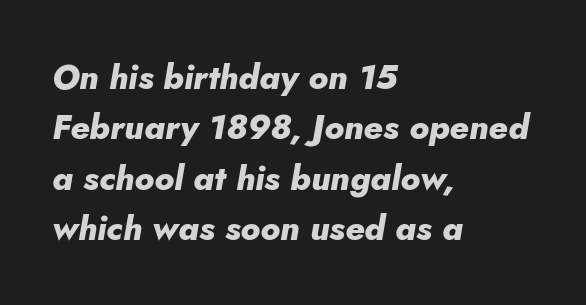
Q: Is the text bold? A: Yes.
Q: Is the text italic (slanted)? A: Yes, it leans right by about 5 degrees.
Q: Is the text underlined? A: No.
Q: How is the paragraph aligned? A: Left-aligned.
Q: Is the spacing between letters normal or unusually wide? A: Normal.
Q: Is the spacing between lines tight, normal or loose? A: Normal.
Q: Width (condensed, normal, or wide)? A: Normal.
Q: Stroke contrast? A: Low.
Q: x-height? A: Small.
Q: Monospaced? A: No.
